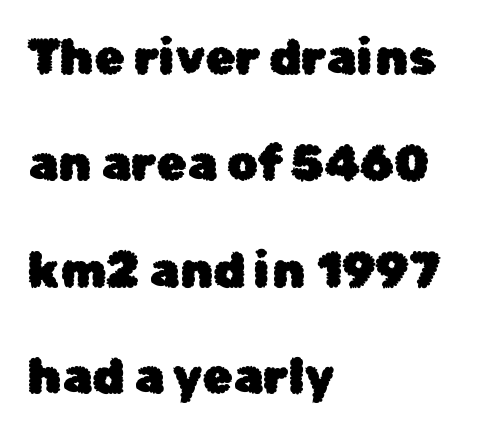
Looks like regular typesetting: each glyph gets only the width it needs. These lines are set flush left with a ragged right edge. Is the letter spacing exaggerated? No — it looks like the ordinary default. Style check: upright. Anything drawn beneath the words? Only blank space.
